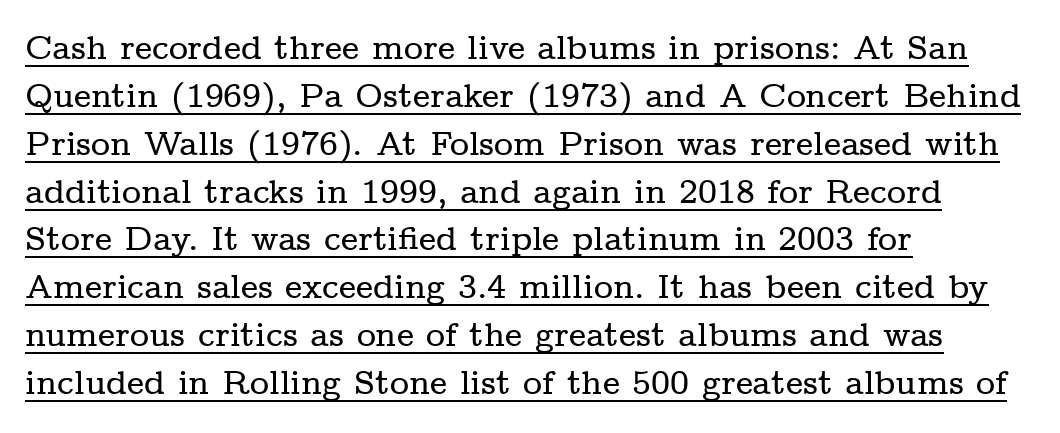
{"serif": "yes", "italic": "no", "width": "wide", "stroke_contrast": "low", "x_height": "medium", "monospaced": "no", "underline": "yes", "align": "left", "line_spacing": "normal", "line_spacing_ratio": 1.45, "letter_spacing": "normal", "letter_spacing_em": 0.0, "glyph_px": 33}
